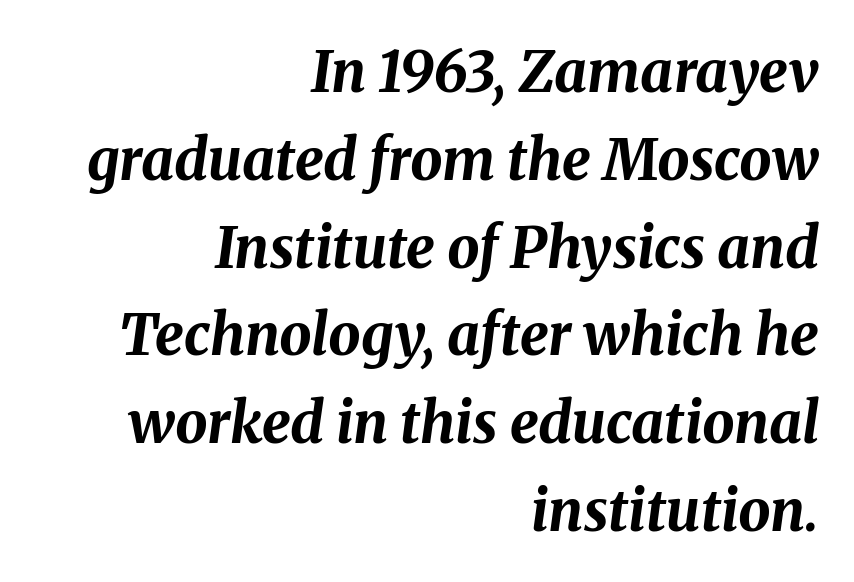
{"italic": "yes", "lean": "right", "slant_degrees": 8, "bold": "yes", "weight": "bold", "width": "normal", "stroke_contrast": "medium", "x_height": "medium", "monospaced": "no", "underline": "no", "align": "right", "line_spacing": "normal", "line_spacing_ratio": 1.54, "letter_spacing": "normal", "letter_spacing_em": 0.0, "glyph_px": 57}
